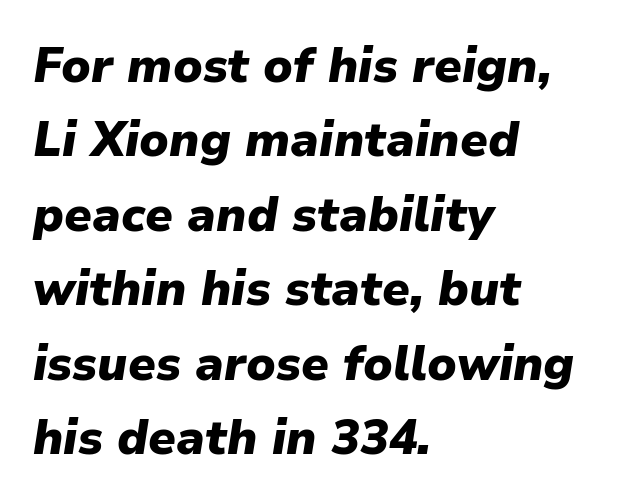
The image shows 48 px heavy type, italic (leaning right); set left-aligned, normal line spacing (1.55x), normal letter spacing, not underlined; low stroke contrast and a medium x-height.
